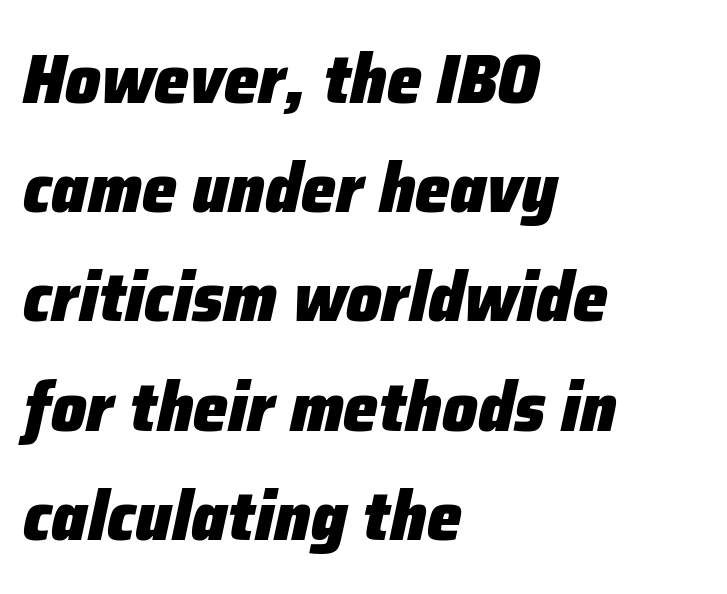
The image shows 70 px heavy type, italic (leaning right); set left-aligned, normal line spacing (1.56x), normal letter spacing, not underlined; low stroke contrast and a medium x-height.
